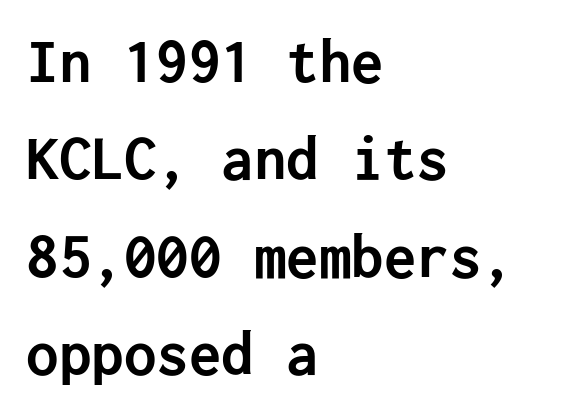
How would I describe the line gaps? Plain and ordinary. Font category for this specimen: sans-serif. Reading down the block, your eye returns to a fixed left position each line. Typographic density is high because the face is bold.
